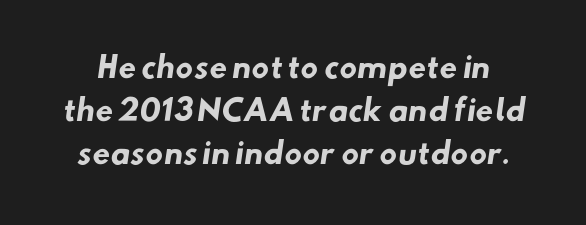
The image shows 29 px heavy sans-serif type; set normal line spacing (1.49x), normal letter spacing, not underlined; low stroke contrast and a small x-height.
